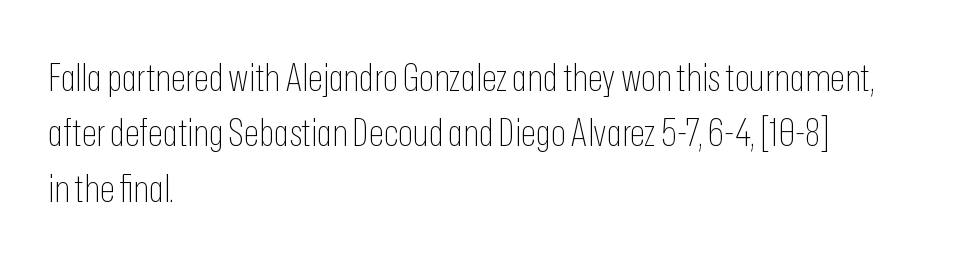
The rendering anchors every line to the left-hand side. What kind of face is this? One without serifs — a sans. Vertical strokes here are truly vertical. Each letter keeps its own natural width here, so spacing adapts to shape.
